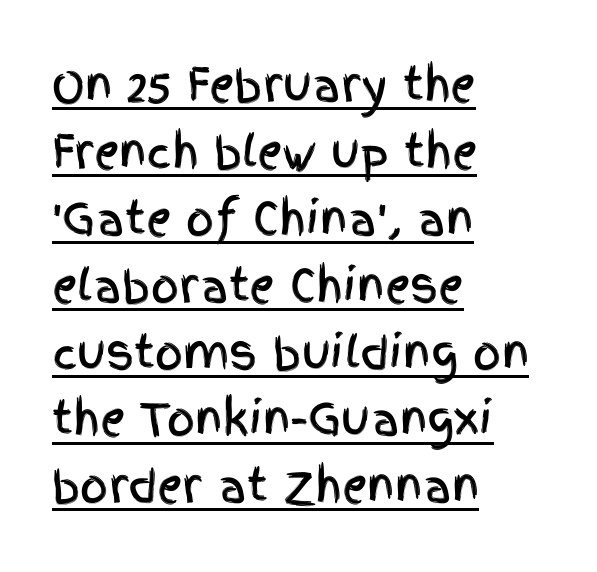
Classification — sans serif. Standard letterfit; no display-style spreading of the glyphs. A typesetter would call this proportional, since set widths differ per character. Beneath each row of characters lies a ruled line.
